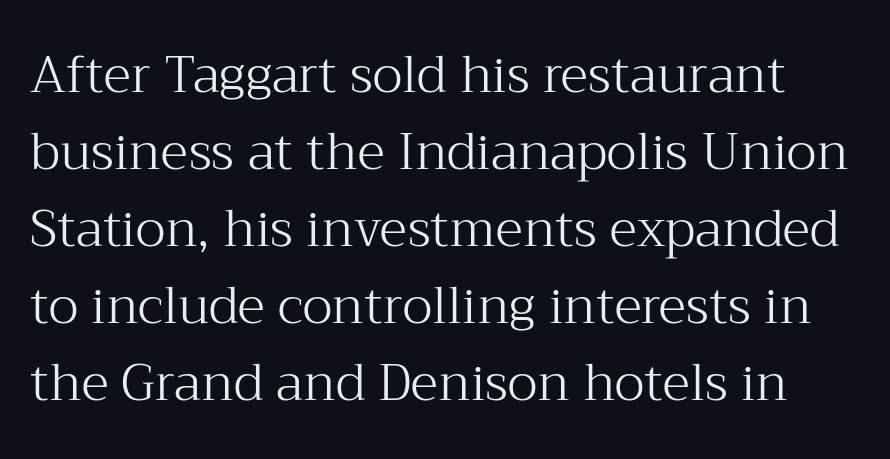
{"serif": "yes", "italic": "no", "bold": "no", "weight": "light", "width": "normal", "stroke_contrast": "medium", "x_height": "medium", "monospaced": "no", "underline": "no", "line_spacing": "normal", "line_spacing_ratio": 1.51, "letter_spacing": "normal", "letter_spacing_em": 0.0, "glyph_px": 51}
